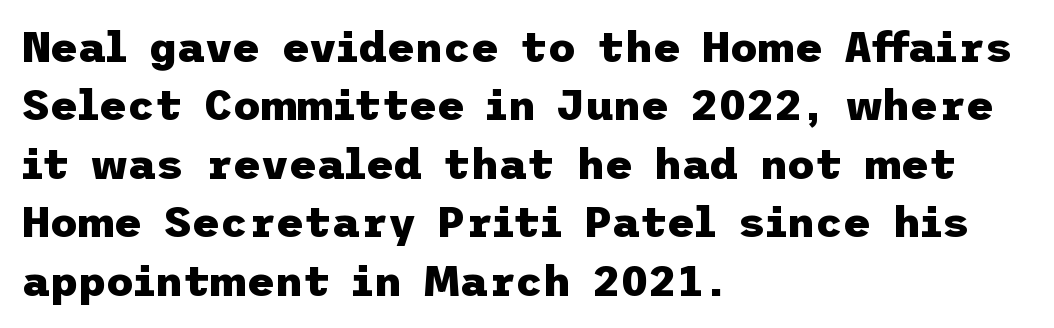
{"serif": "no", "italic": "no", "bold": "yes", "weight": "heavy", "width": "normal", "stroke_contrast": "low", "x_height": "medium", "underline": "no", "align": "left", "line_spacing": "normal", "line_spacing_ratio": 1.36, "letter_spacing": "normal", "letter_spacing_em": 0.0, "glyph_px": 43}
